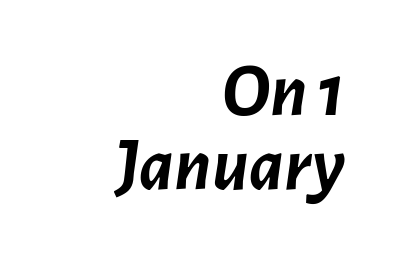
Q: Is the text bold? A: Yes.
Q: Is the text italic (slanted)? A: Yes, it leans right by about 7 degrees.
Q: Is the text underlined? A: No.
Q: How is the paragraph aligned? A: Right-aligned.
Q: Is the spacing between letters normal or unusually wide? A: Normal.
Q: Is the spacing between lines tight, normal or loose? A: Tight.
Q: Width (condensed, normal, or wide)? A: Normal.
Q: Stroke contrast? A: Low.
Q: x-height? A: Medium.
Q: Monospaced? A: No.
